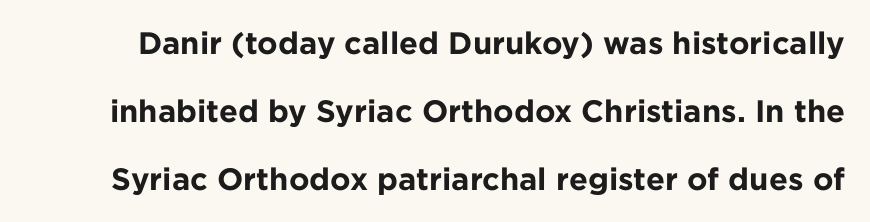
Q: Is the text bold? A: Yes.
Q: Is the text italic (slanted)? A: No, it is upright.
Q: Is the typeface a serif or a sans-serif typeface? A: Sans-serif.
Q: Is the text underlined? A: No.
Q: Is the spacing between letters normal or unusually wide? A: Normal.
Q: Is the spacing between lines tight, normal or loose? A: Loose.
Q: Width (condensed, normal, or wide)? A: Normal.
Q: Stroke contrast? A: Low.
Q: x-height? A: Medium.
Q: Monospaced? A: No.
